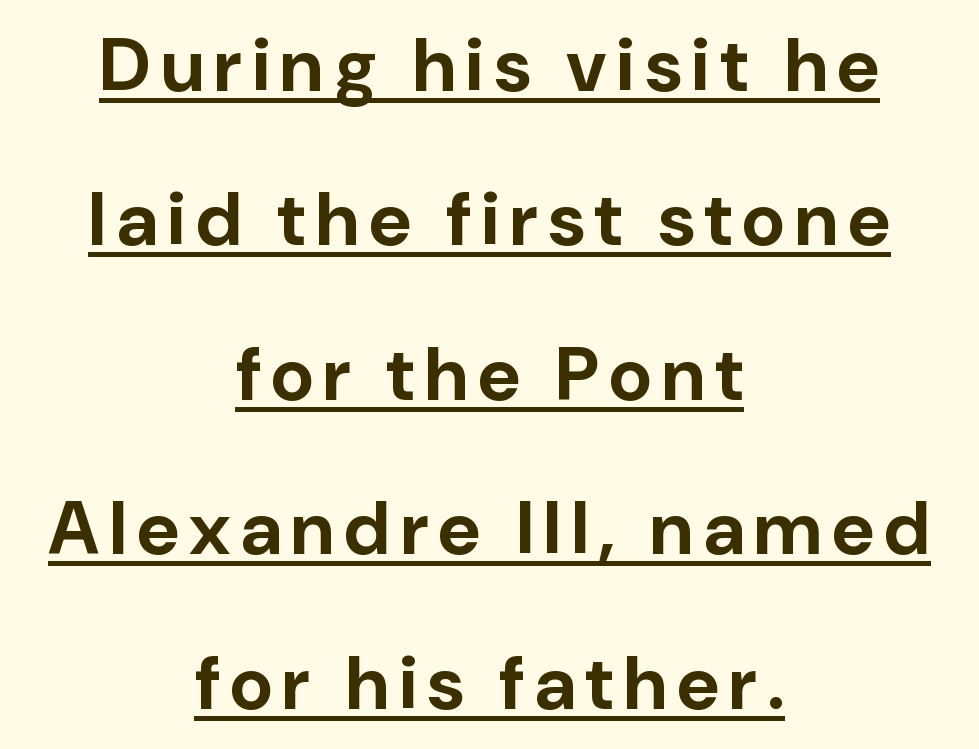
The image shows 75 px bold sans-serif type, upright; set centered, loose line spacing (2.06x), underlined; low stroke contrast and a medium x-height.
